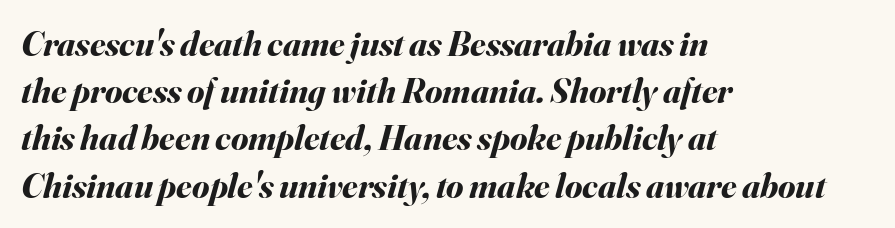
{"italic": "yes", "lean": "right", "slant_degrees": 16, "bold": "yes", "weight": "bold", "width": "normal", "stroke_contrast": "medium", "x_height": "small", "monospaced": "no", "underline": "no", "align": "left", "line_spacing": "normal", "line_spacing_ratio": 1.35, "letter_spacing": "normal", "letter_spacing_em": 0.0, "glyph_px": 35}
